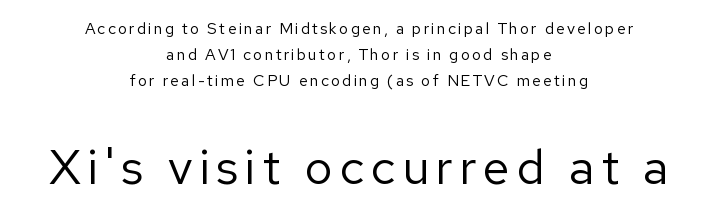
Check the space under the baseline: it is left empty. The typography opts for an upright posture over an oblique one. Leading: standard. Stroke terminals: plain, sans-serif. Stroke thickness stays within the range of a standard reading face or lighter.
